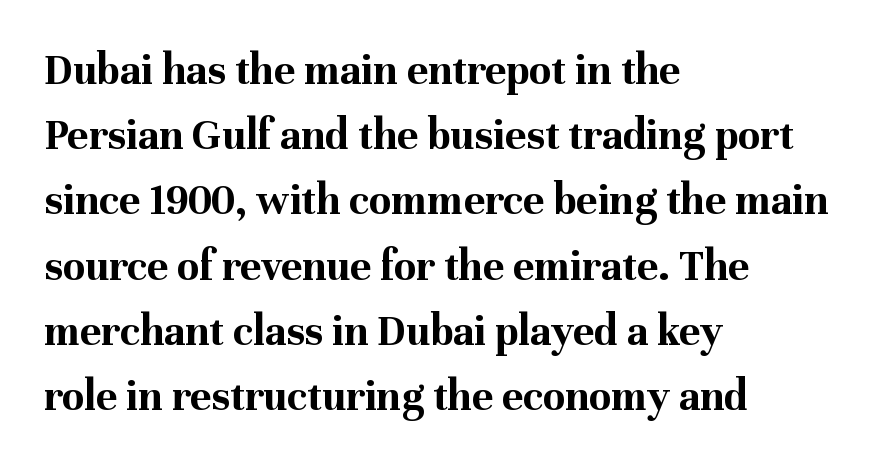
Lines of text with bare space underneath. Notice how thick the strokes are: this is what a full bold looks like. Note the varied advance widths — an 'i' is clearly narrower than an 'm'. Every row of glyphs begins at an identical x-position on the left. What kind of face is this? One with serifs.
